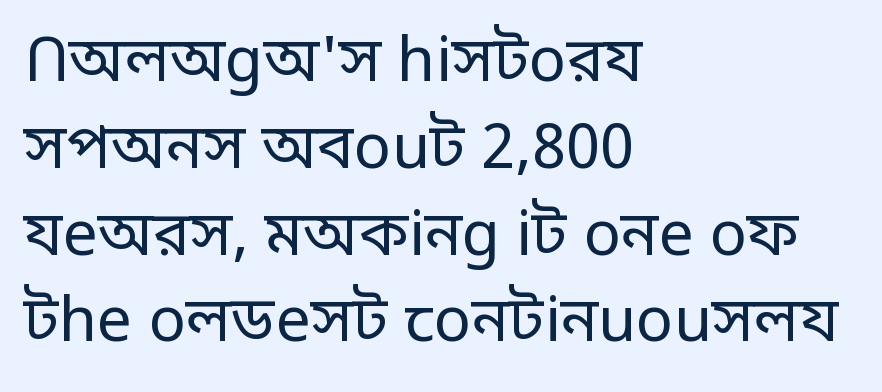
Posture: vertical. Inter-character spacing is left at the font's built-in metrics. How would I describe the line gaps? Plain and ordinary. The rendering anchors every line to the left-hand side. Bare-footed words on every line.
